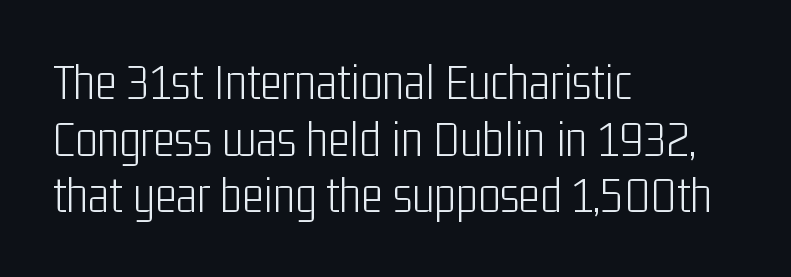
Weight: not bold — regular or lighter. The lettering holds an erect, upright posture throughout. The typeface chosen for these lines omits serifs. Compared with typical body copy, the letter spacing here is the same. Tightly led — the rows are bunched.
